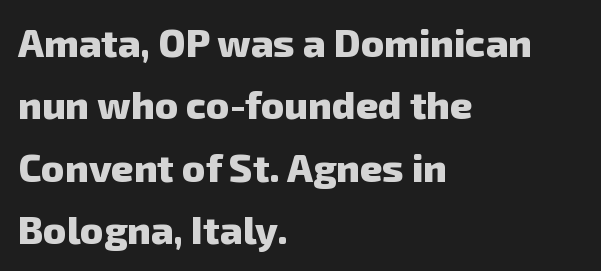
The baseline area is clear. Looks like regular typesetting: each glyph gets only the width it needs. The letterforms sit shoulder to shoulder at normal distance. Which margin do the lines hug? The left one — the right edge is uneven.
